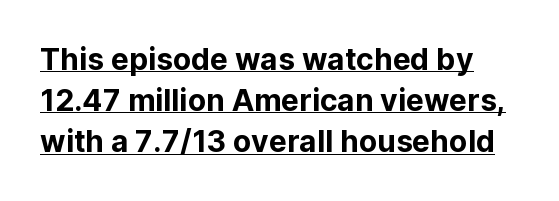
The image shows 30 px sans-serif type, upright; set normal line spacing (1.37x), normal letter spacing, underlined; low stroke contrast and a medium x-height.
